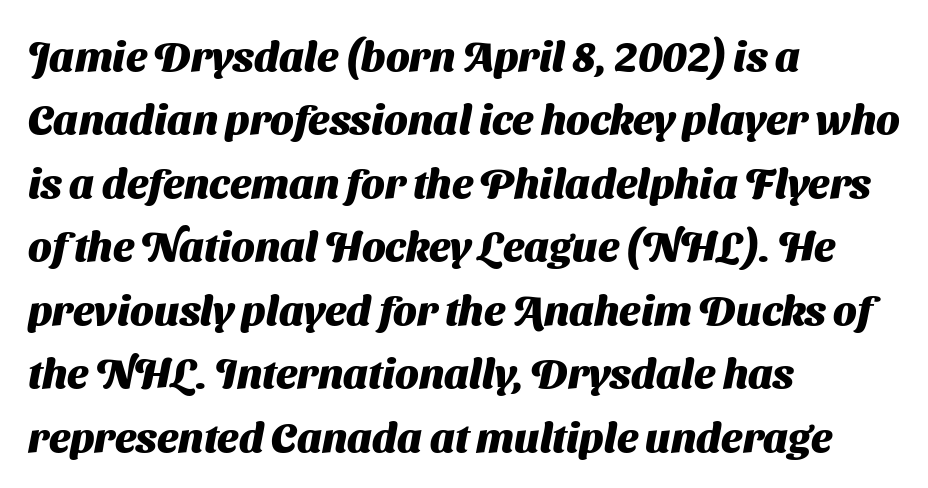
Q: Is the text bold? A: Yes.
Q: Is the typeface a serif or a sans-serif typeface? A: Sans-serif.
Q: Is the text underlined? A: No.
Q: How is the paragraph aligned? A: Left-aligned.
Q: Is the spacing between letters normal or unusually wide? A: Normal.
Q: Is the spacing between lines tight, normal or loose? A: Normal.
Q: Width (condensed, normal, or wide)? A: Normal.
Q: Stroke contrast? A: Medium.
Q: x-height? A: Medium.
Q: Monospaced? A: No.
